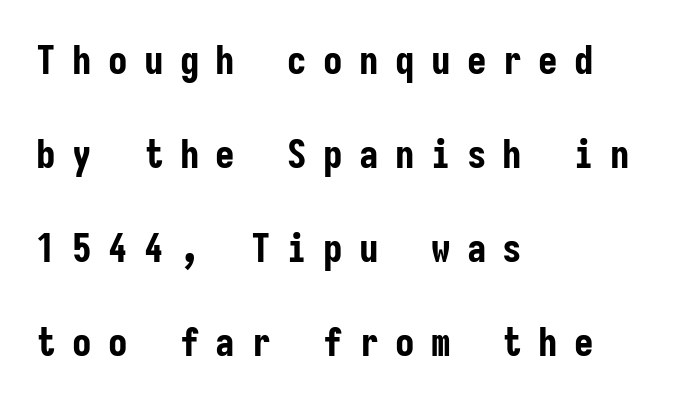
Q: Is the text bold? A: Yes.
Q: Is the text italic (slanted)? A: No, it is upright.
Q: Is the typeface a serif or a sans-serif typeface? A: Sans-serif.
Q: Is the text underlined? A: No.
Q: How is the paragraph aligned? A: Left-aligned.
Q: Is the spacing between letters normal or unusually wide? A: Unusually wide.
Q: Is the spacing between lines tight, normal or loose? A: Loose.
Q: Width (condensed, normal, or wide)? A: Condensed.
Q: Stroke contrast? A: Low.
Q: x-height? A: Medium.
Q: Monospaced? A: Yes.
